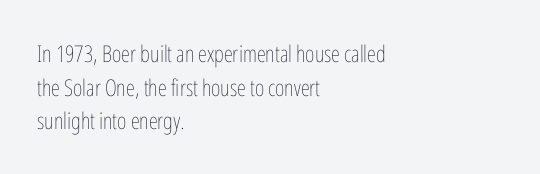
The image shows 23 px text type, upright; set left-aligned, normal line spacing (1.46x), normal letter spacing, not underlined.
